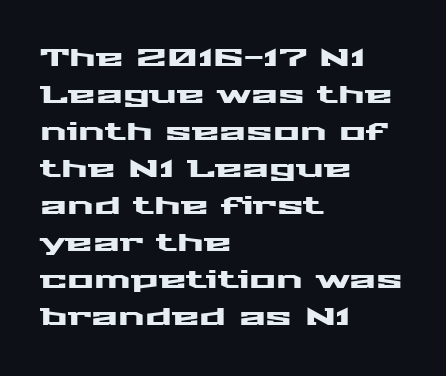
{"italic": "no", "underline": "no", "align": "left", "line_spacing": "normal", "line_spacing_ratio": 1.48, "letter_spacing": "normal", "letter_spacing_em": 0.0, "glyph_px": 25}
